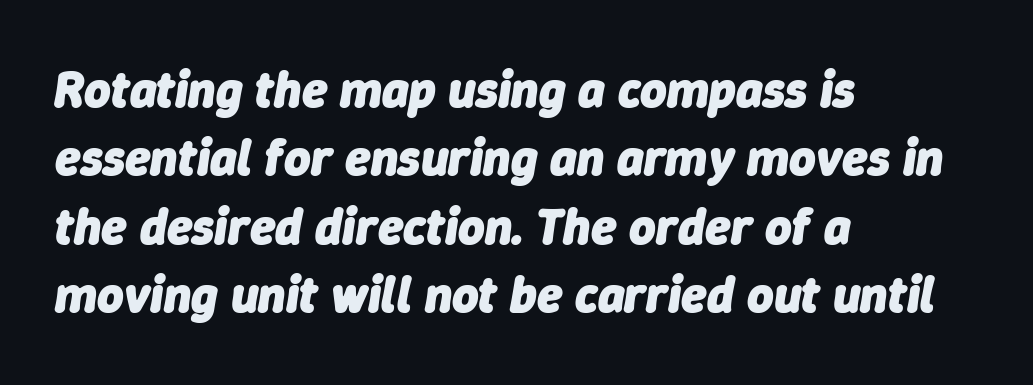
Q: Is the text bold? A: Yes.
Q: Is the text italic (slanted)? A: Yes, it leans right by about 9 degrees.
Q: Is the text underlined? A: No.
Q: How is the paragraph aligned? A: Left-aligned.
Q: Is the spacing between letters normal or unusually wide? A: Normal.
Q: Is the spacing between lines tight, normal or loose? A: Normal.
Q: Width (condensed, normal, or wide)? A: Normal.
Q: Stroke contrast? A: Low.
Q: x-height? A: Medium.
Q: Monospaced? A: No.
